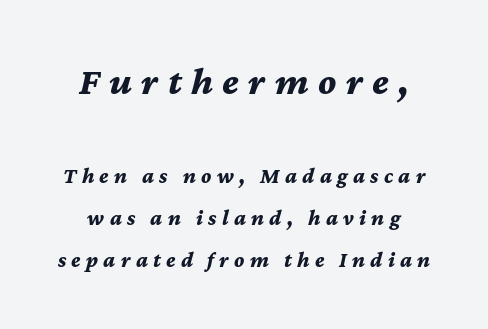
Q: Is the text bold? A: Yes.
Q: Is the text italic (slanted)? A: Yes, it leans right by about 12 degrees.
Q: Is the text underlined? A: No.
Q: Is the spacing between letters normal or unusually wide? A: Unusually wide.
Q: Is the spacing between lines tight, normal or loose? A: Loose.
Q: Which block of text is set in a larger size, the first (top) or the second (bottom)? A: The first (top) one.
Q: Width (condensed, normal, or wide)? A: Normal.
Q: Stroke contrast? A: Medium.
Q: x-height? A: Medium.
Q: Monospaced? A: No.
